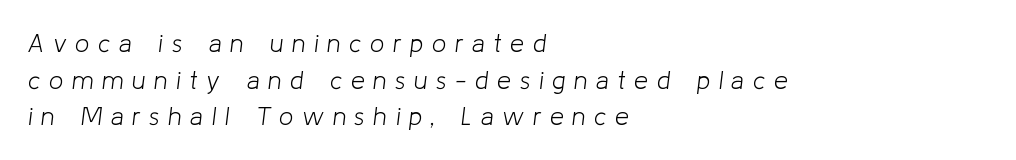
{"italic": "yes", "lean": "right", "slant_degrees": 8, "bold": "no", "underline": "no", "align": "left", "line_spacing": "normal", "line_spacing_ratio": 1.47, "letter_spacing": "wide", "letter_spacing_em": 0.35, "glyph_px": 25}
